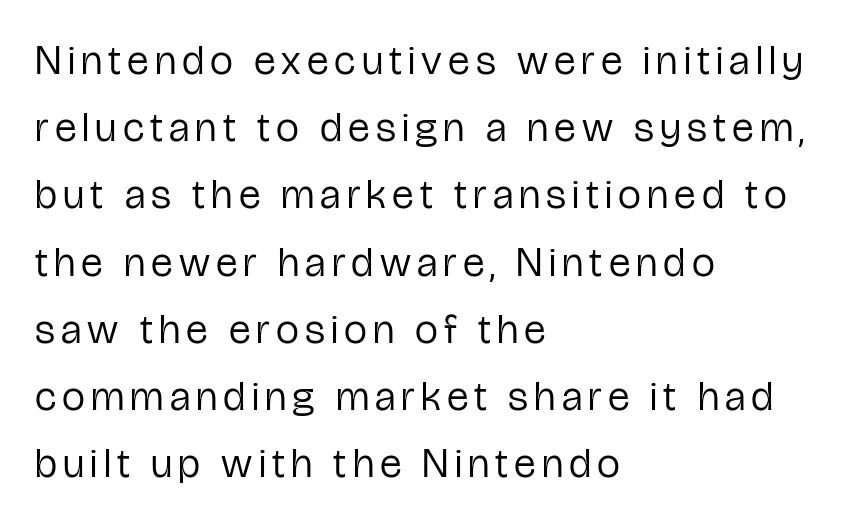
Q: Is the text bold? A: No.
Q: Is the text italic (slanted)? A: No, it is upright.
Q: Is the typeface a serif or a sans-serif typeface? A: Sans-serif.
Q: Is the text underlined? A: No.
Q: How is the paragraph aligned? A: Left-aligned.
Q: Is the spacing between lines tight, normal or loose? A: Normal.
Q: Width (condensed, normal, or wide)? A: Condensed.
Q: Stroke contrast? A: Low.
Q: x-height? A: Medium.
Q: Monospaced? A: No.
